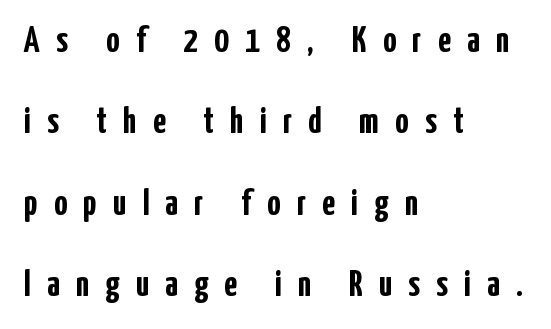
The image shows 37 px semibold, condensed sans-serif type, upright; set left-aligned, loose line spacing (2.2x), unusually wide letter spacing (+0.44 em), not underlined; low stroke contrast and a medium x-height.
